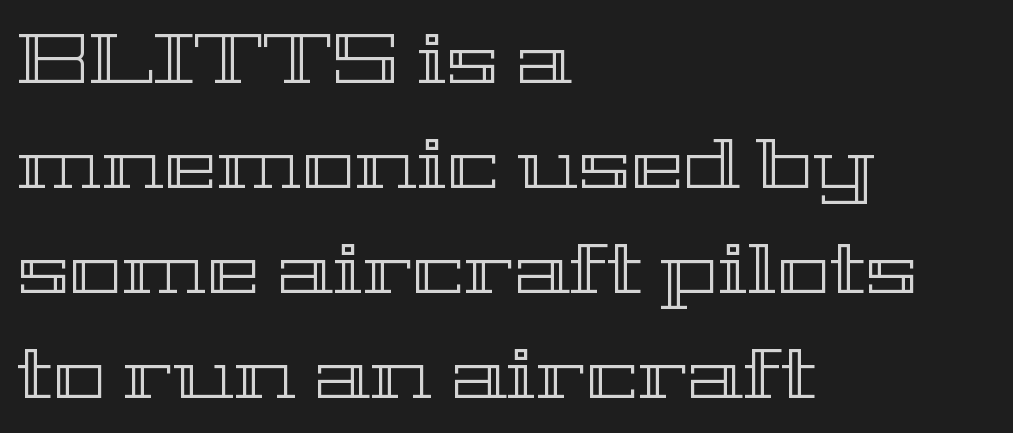
Upright lettering throughout. What stands out about the letter spacing? Nothing — it is the standard amount. If you measured baseline to baseline, you'd find a middling distance. Plain, unruled lines of type. Which margin do the lines hug? The left one — the right edge is uneven. The passage shown is typed in a proportional face where columns would drift.
